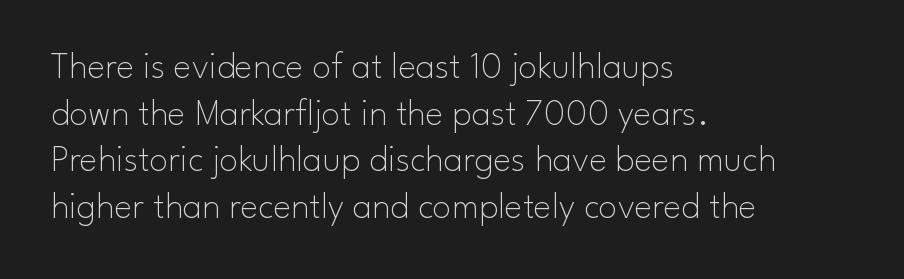
Q: Is the text bold? A: No.
Q: Is the text italic (slanted)? A: No, it is upright.
Q: Is the typeface a serif or a sans-serif typeface? A: Sans-serif.
Q: Is the text underlined? A: No.
Q: How is the paragraph aligned? A: Left-aligned.
Q: Is the spacing between letters normal or unusually wide? A: Normal.
Q: Width (condensed, normal, or wide)? A: Normal.
Q: Stroke contrast? A: Low.
Q: x-height? A: Small.
Q: Monospaced? A: No.
